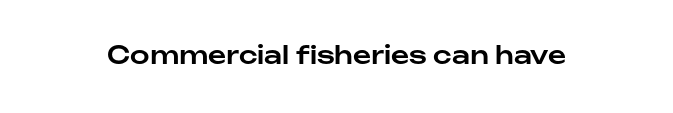
{"italic": "no", "underline": "no", "letter_spacing": "normal", "letter_spacing_em": 0.0, "glyph_px": 25}
